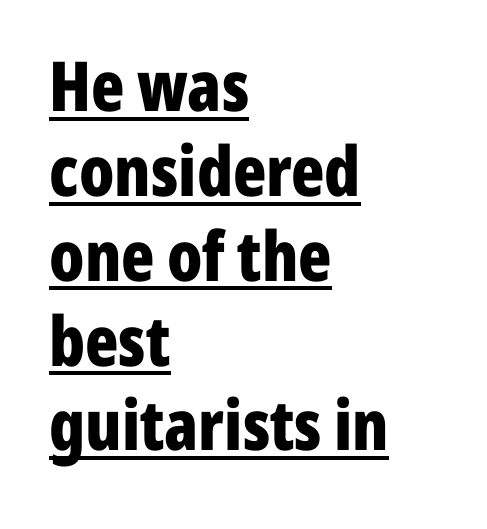
What decoration does the sample have? An underline. Spacing verdict: proportional, widths tailored to each character. Style check: upright. Does extra space separate the letters? No, they use regular spacing. Observe the absence of serifs on each vertical stroke in this sample. These lines carry a lot of weight — the face is fully bold.
